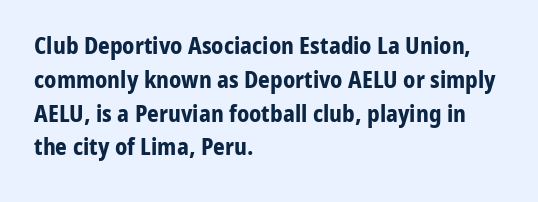
{"italic": "no", "bold": "yes", "underline": "no", "align": "left", "line_spacing": "normal", "line_spacing_ratio": 1.47, "letter_spacing": "normal", "letter_spacing_em": 0.0, "glyph_px": 23}
